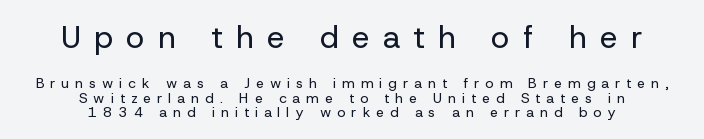
The image shows 31 px regular-weight sans-serif type, upright; set centered, tight line spacing (1.04x), unusually wide letter spacing (+0.43 em), not underlined; the first (top) block is 2.21x larger; low stroke contrast and a medium x-height.
